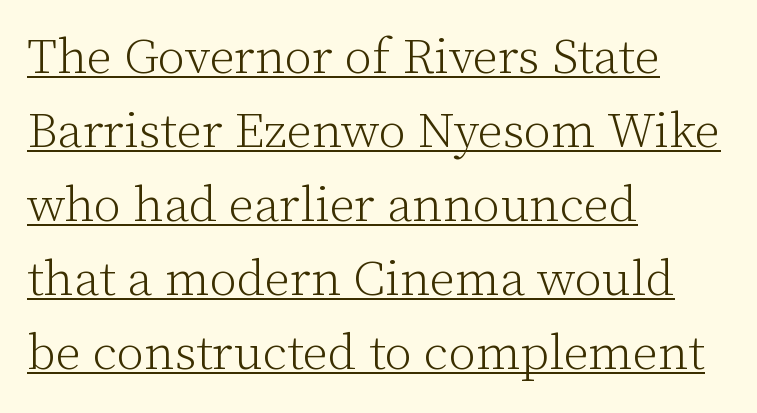
The image shows 50 px light serif type, upright; set left-aligned, normal line spacing (1.48x), normal letter spacing, underlined; low stroke contrast and a medium x-height.
